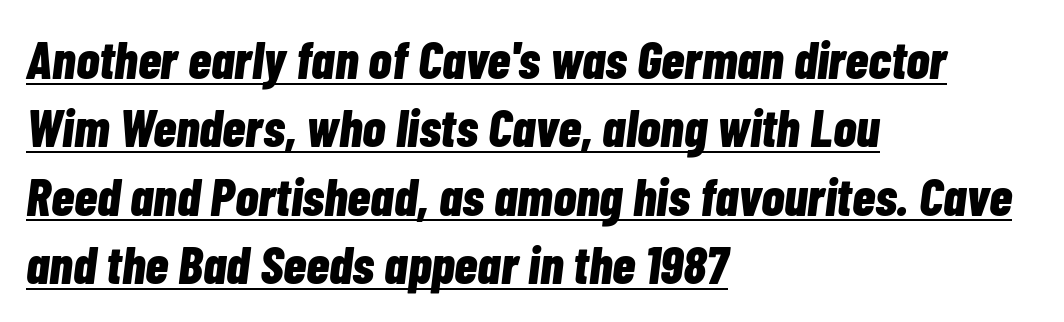
Q: Is the text bold? A: Yes.
Q: Is the text italic (slanted)? A: Yes, it leans right by about 7 degrees.
Q: Is the text underlined? A: Yes.
Q: How is the paragraph aligned? A: Left-aligned.
Q: Is the spacing between letters normal or unusually wide? A: Normal.
Q: Is the spacing between lines tight, normal or loose? A: Normal.
Q: Width (condensed, normal, or wide)? A: Condensed.
Q: Stroke contrast? A: Low.
Q: x-height? A: Medium.
Q: Monospaced? A: No.
